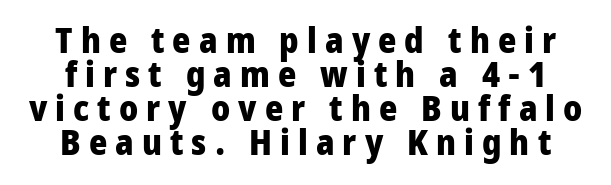
The space beneath each line is pristine and unruled. The face used here is proportionally spaced, like ordinary book or web type. The block of text is dense from top to bottom, with scant space between rows. The gaps between neighbouring characters are conspicuously large.
